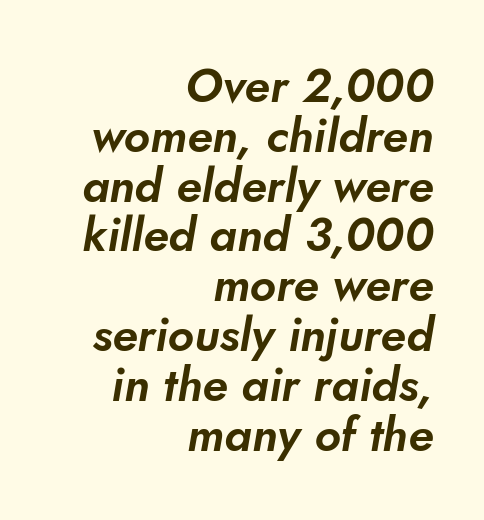
The letterforms sit shoulder to shoulder at normal distance. Spacing verdict: proportional, widths tailored to each character. Nobody drew a line under any word here. Layout note: lines flush right. Classification — sans serif.
